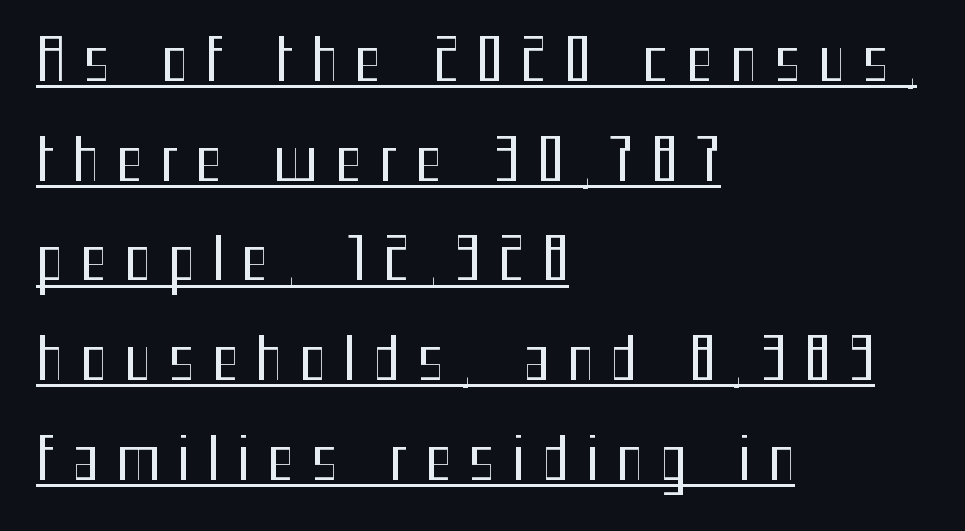
What decoration does the sample have? An underline. Ascenders rise straight up at ninety degrees. Caption: expanded tracking, letters set apart. Think of a printed novel: that variable character pitch is what you see here. Line starts are locked; line ends wander. The letters carry no serifs — their stems end cleanly without finishing strokes.
